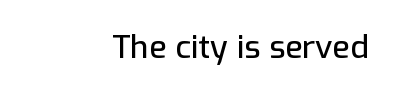
The image shows 32 px sans-serif type, upright; set right-aligned, normal letter spacing, not underlined; low stroke contrast and a medium x-height.
